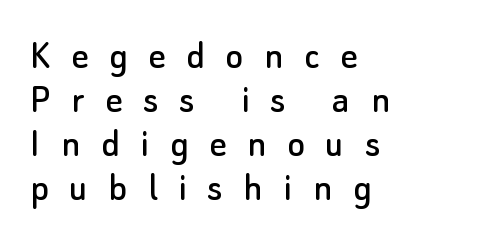
The image shows 42 px sans-serif type, upright; set left-aligned, tight line spacing (1.05x), unusually wide letter spacing (+0.49 em), not underlined; low stroke contrast and a small x-height.
